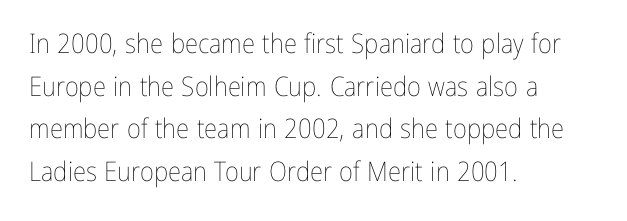
Q: Is the text bold? A: No.
Q: Is the text italic (slanted)? A: No, it is upright.
Q: Is the text underlined? A: No.
Q: How is the paragraph aligned? A: Left-aligned.
Q: Is the spacing between letters normal or unusually wide? A: Normal.
Q: Is the spacing between lines tight, normal or loose? A: Normal.
